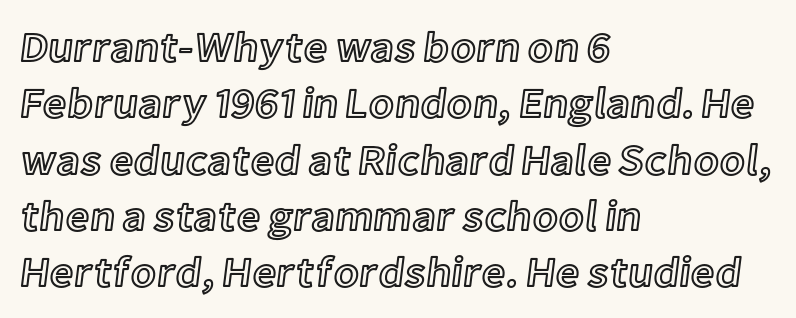
{"width": "normal", "x_height": "medium", "monospaced": "no", "underline": "no", "align": "left", "line_spacing": "normal", "line_spacing_ratio": 1.34, "letter_spacing": "normal", "letter_spacing_em": 0.0, "glyph_px": 42}
